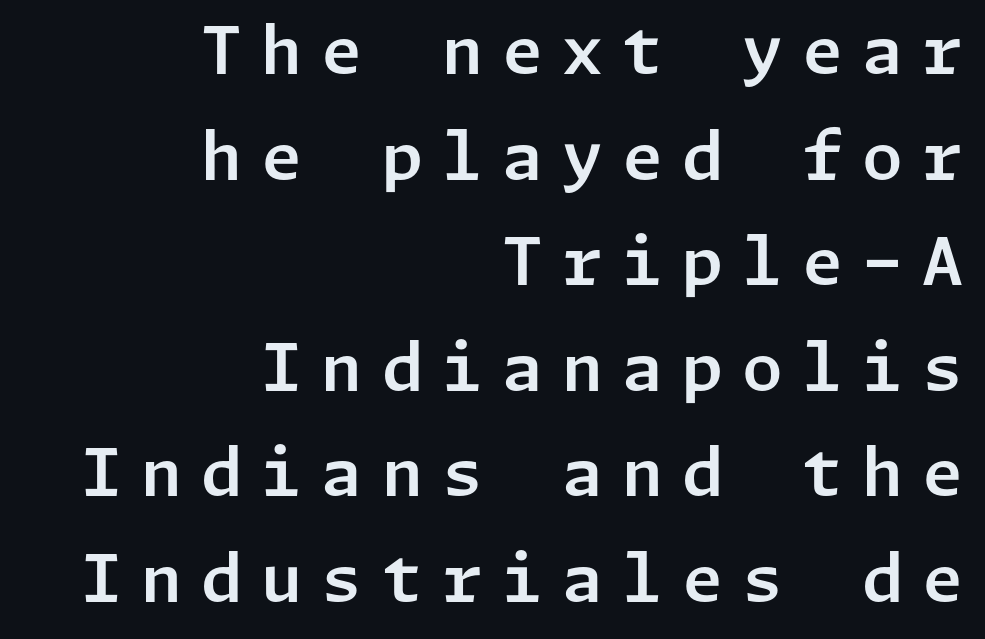
Q: Is the text italic (slanted)? A: No, it is upright.
Q: Is the typeface a serif or a sans-serif typeface? A: Sans-serif.
Q: Is the text underlined? A: No.
Q: How is the paragraph aligned? A: Right-aligned.
Q: Is the spacing between letters normal or unusually wide? A: Unusually wide.
Q: Is the spacing between lines tight, normal or loose? A: Normal.
Q: Width (condensed, normal, or wide)? A: Normal.
Q: Stroke contrast? A: Low.
Q: x-height? A: Medium.
